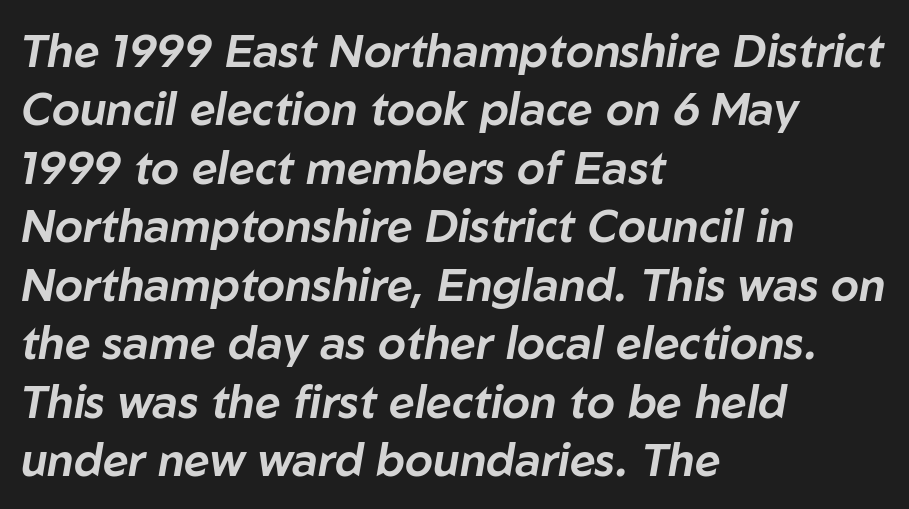
Just letters on the line, the space beneath them empty. What stands out about the letter spacing? Nothing — it is the standard amount. A student would call this left alignment; a typographer would say flush left, rag right. Proportional: the letters do not fall into vertical columns. These lines sit exactly where default settings would place them.
